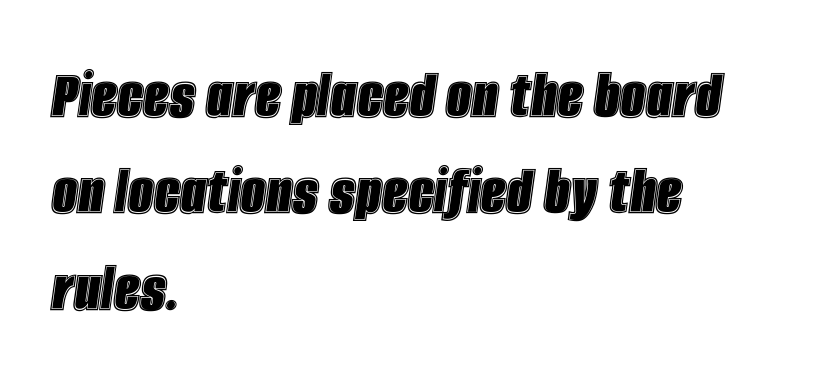
The image shows 72 px condensed type, italic (leaning right); set left-aligned, normal line spacing (1.34x), normal letter spacing, not underlined; a large x-height.
